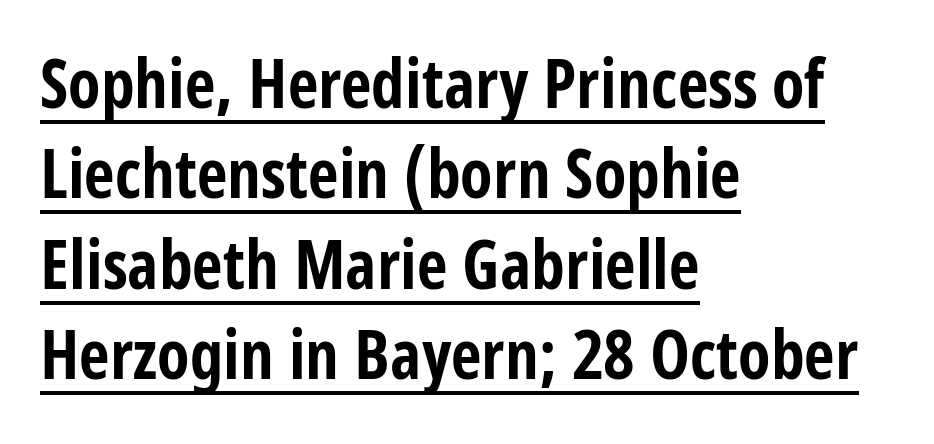
{"serif": "no", "italic": "no", "bold": "yes", "weight": "bold", "width": "condensed", "stroke_contrast": "low", "x_height": "large", "monospaced": "no", "underline": "yes", "align": "left", "line_spacing": "normal", "line_spacing_ratio": 1.35, "letter_spacing": "normal", "letter_spacing_em": 0.0, "glyph_px": 67}
